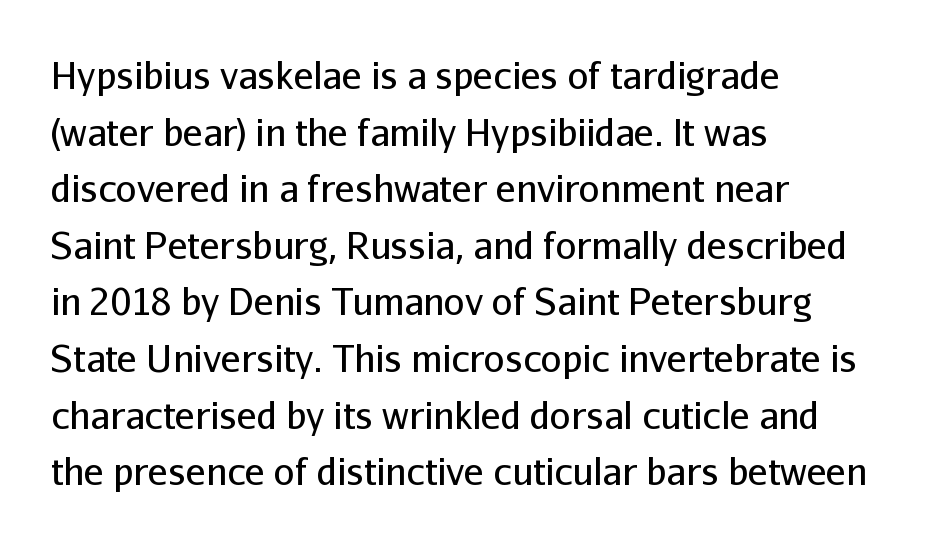
No word sits above an underline. Italic? Not at all — the glyphs are vertical. Note the varied advance widths — an 'i' is clearly narrower than an 'm'. The passage shown is typeset with a sans-serif family. Between one letter and the next there's only the usual sliver of space.
